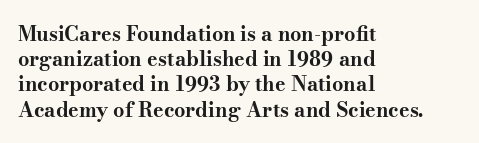
{"italic": "no", "bold": "yes", "underline": "no", "align": "left", "line_spacing": "normal", "line_spacing_ratio": 1.26, "letter_spacing": "normal", "letter_spacing_em": 0.0, "glyph_px": 20}
